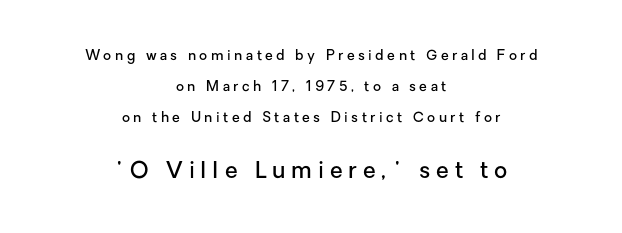
Unmarked baselines from the first word to the last. Words appear elongated and porous because spacing is wide. Vertical spacing — loose. Note: smaller setting up top, larger setting below. Rendered with straight, roman letterforms. Compared with an ordinary text face, these strokes are moderately heavier — a semibold.
